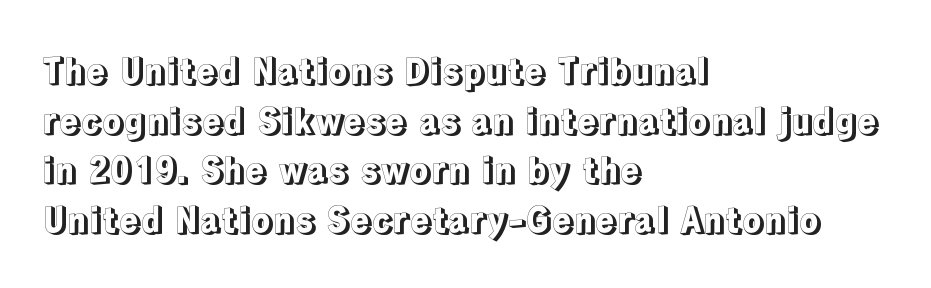
{"italic": "no", "width": "normal", "x_height": "medium", "monospaced": "no", "underline": "no", "align": "left", "line_spacing": "normal", "line_spacing_ratio": 1.42, "letter_spacing": "normal", "letter_spacing_em": 0.0, "glyph_px": 35}
